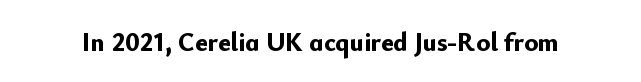
Only glyphs here, with clear space below each row. Rendered with straight, roman letterforms. The glyphs have the mass of a bold cut. Observe the ordinary spacing: letters are neighbours, not strangers.
